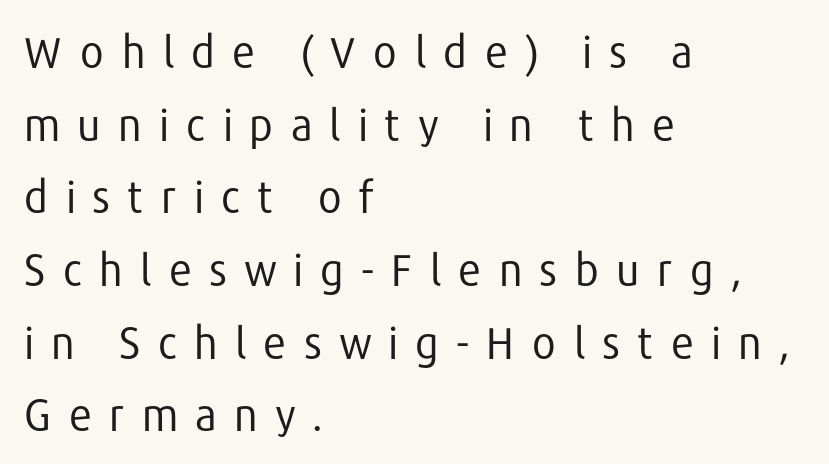
These lines are rendered in a variable-pitch font. Quick note: interline space is typical. Is there any slant? The stems are plumb. A light-to-regular cut is what we see here.
